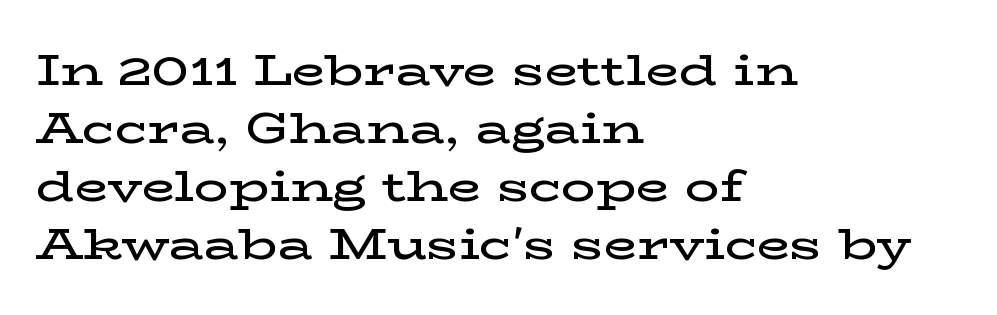
The image shows 43 px semibold, wide serif type, upright; set left-aligned, normal line spacing (1.35x), normal letter spacing, not underlined; low stroke contrast and a medium x-height.
